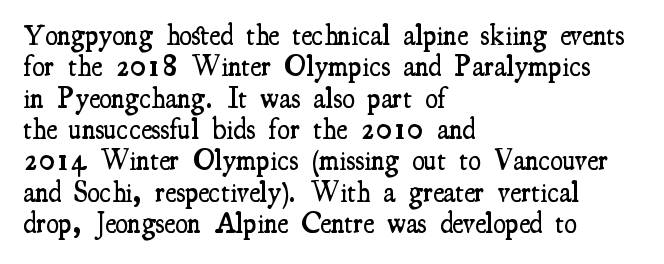
{"serif": "yes", "italic": "no", "bold": "semi", "weight": "semibold", "width": "condensed", "stroke_contrast": "medium", "x_height": "small", "monospaced": "no", "underline": "no", "align": "left", "line_spacing": "tight", "line_spacing_ratio": 1.08, "letter_spacing": "normal", "letter_spacing_em": 0.0, "glyph_px": 29}
